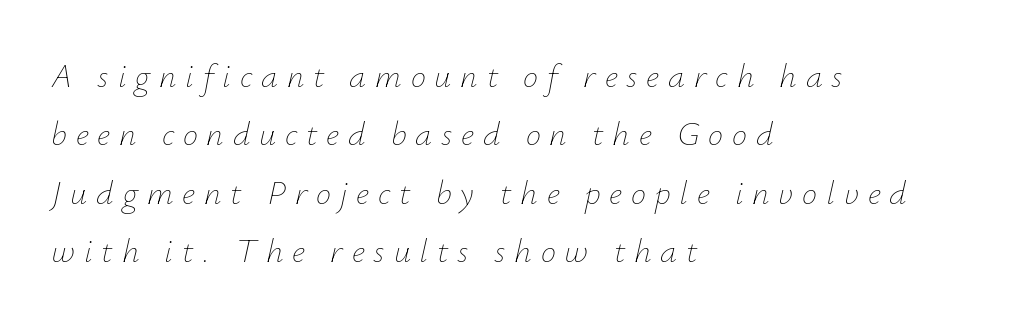
{"italic": "yes", "lean": "right", "slant_degrees": 12, "bold": "no", "weight": "thin", "width": "normal", "stroke_contrast": "low", "x_height": "small", "monospaced": "no", "underline": "no", "align": "left", "line_spacing_ratio": 1.72, "letter_spacing": "wide", "letter_spacing_em": 0.26, "glyph_px": 34}
